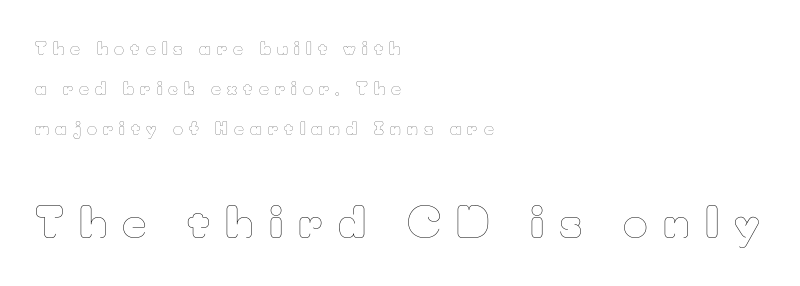
The image shows 42 px thin type, upright; set left-aligned, loose line spacing (2.36x), unusually wide letter spacing (+0.36 em), not underlined; the second (bottom) block is 2.47x larger; low stroke contrast and a small x-height.
